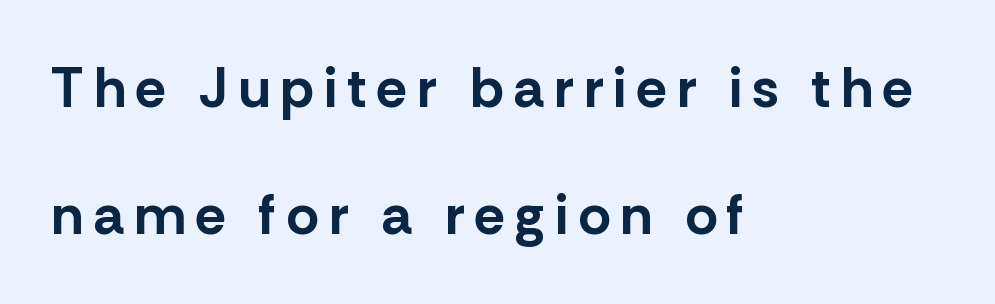
Q: Is the text bold? A: Yes.
Q: Is the text italic (slanted)? A: No, it is upright.
Q: Is the typeface a serif or a sans-serif typeface? A: Sans-serif.
Q: Is the text underlined? A: No.
Q: How is the paragraph aligned? A: Left-aligned.
Q: Is the spacing between lines tight, normal or loose? A: Loose.
Q: Width (condensed, normal, or wide)? A: Normal.
Q: Stroke contrast? A: Low.
Q: x-height? A: Medium.
Q: Monospaced? A: No.
